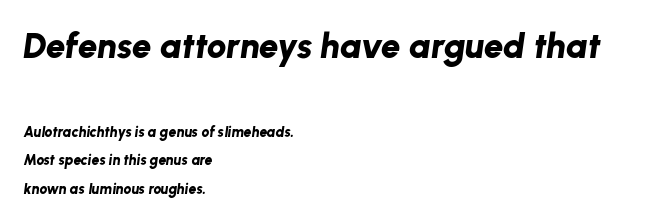
Compare the two chunks: the upper has the greater cap height. The specimen reads as italic at a glance. Does the copy run flush right? No — it runs flush left. A full-strength bold gives these letters their thick strokes.
